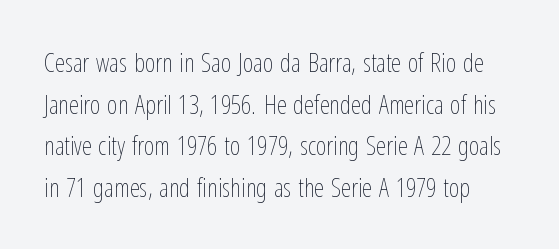
Q: Is the text bold? A: No.
Q: Is the text italic (slanted)? A: No, it is upright.
Q: Is the text underlined? A: No.
Q: Is the spacing between letters normal or unusually wide? A: Normal.
Q: Is the spacing between lines tight, normal or loose? A: Normal.
